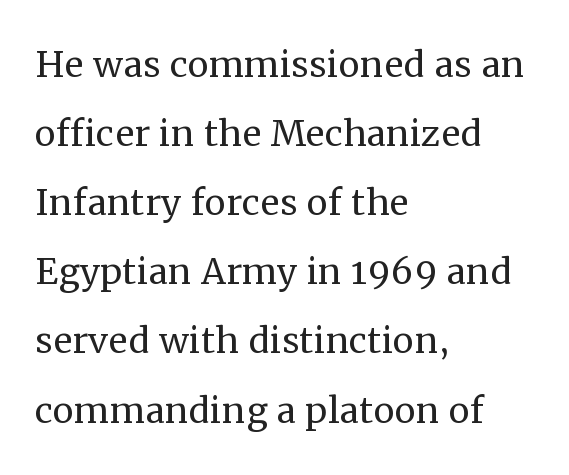
Q: Is the text bold? A: No.
Q: Is the text italic (slanted)? A: No, it is upright.
Q: Is the typeface a serif or a sans-serif typeface? A: Serif.
Q: Is the text underlined? A: No.
Q: How is the paragraph aligned? A: Left-aligned.
Q: Is the spacing between letters normal or unusually wide? A: Normal.
Q: Is the spacing between lines tight, normal or loose? A: Normal.
Q: Width (condensed, normal, or wide)? A: Normal.
Q: Stroke contrast? A: Medium.
Q: x-height? A: Medium.
Q: Monospaced? A: No.
